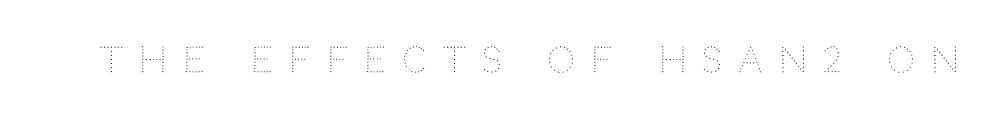
{"italic": "no", "bold": "no", "weight": "thin", "width": "normal", "stroke_contrast": "medium", "x_height": "large", "monospaced": "no", "underline": "no", "letter_spacing": "wide", "letter_spacing_em": 0.46, "glyph_px": 35}
